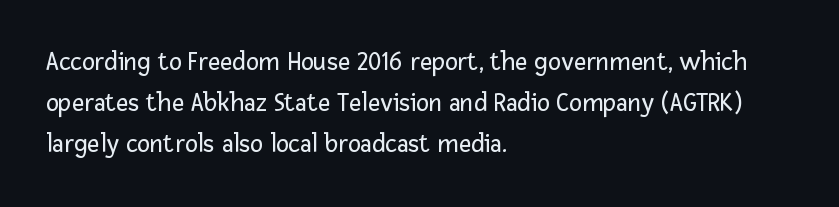
The image shows 27 px text type, upright; set left-aligned, normal line spacing (1.52x), normal letter spacing, not underlined.
